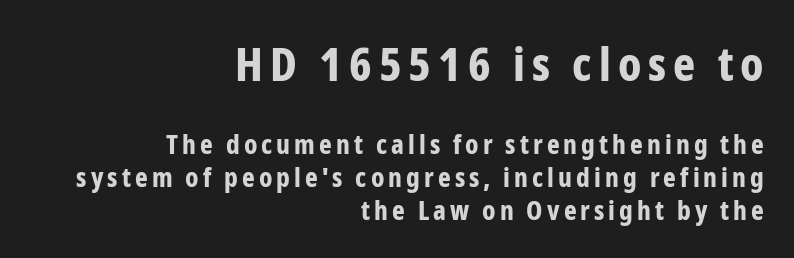
{"serif": "no", "italic": "no", "bold": "yes", "weight": "bold", "width": "condensed", "stroke_contrast": "low", "x_height": "medium", "monospaced": "no", "underline": "no", "align": "right", "line_spacing_ratio": 1.22, "larger_block": "first", "size_ratio": 1.74, "glyph_px": 47}
